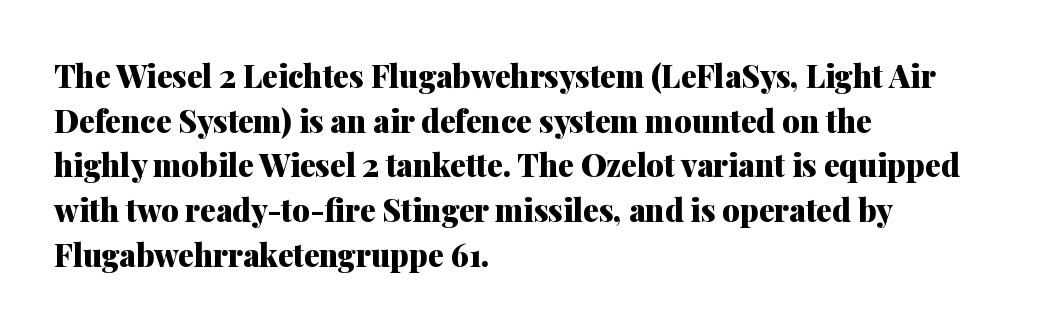
Q: Is the text bold? A: Yes.
Q: Is the text italic (slanted)? A: No, it is upright.
Q: Is the typeface a serif or a sans-serif typeface? A: Serif.
Q: Is the text underlined? A: No.
Q: How is the paragraph aligned? A: Left-aligned.
Q: Is the spacing between letters normal or unusually wide? A: Normal.
Q: Is the spacing between lines tight, normal or loose? A: Normal.
Q: Width (condensed, normal, or wide)? A: Normal.
Q: Stroke contrast? A: Medium.
Q: x-height? A: Medium.
Q: Monospaced? A: No.
